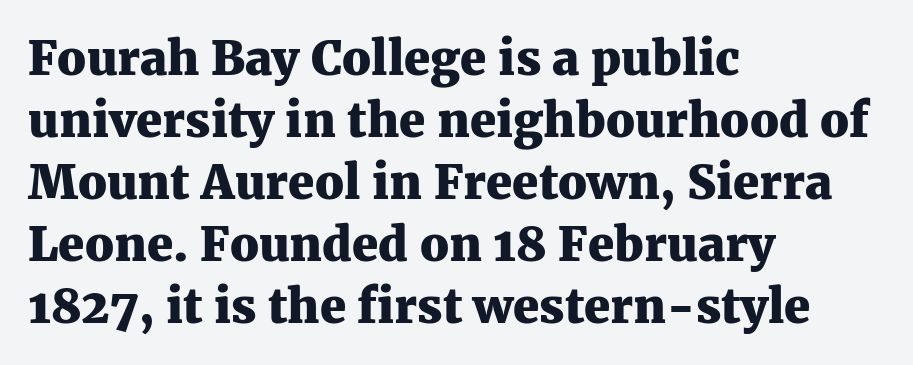
{"serif": "yes", "italic": "no", "bold": "yes", "weight": "heavy", "width": "normal", "stroke_contrast": "medium", "x_height": "medium", "monospaced": "no", "underline": "no", "align": "left", "line_spacing": "normal", "line_spacing_ratio": 1.32, "letter_spacing": "normal", "letter_spacing_em": 0.0, "glyph_px": 47}
